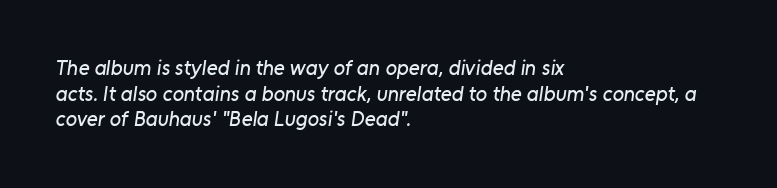
Horizontal alignment here is leftward, the default for most running prose. Words appear dense and cohesive because spacing is normal. Lines of text with bare space underneath.
